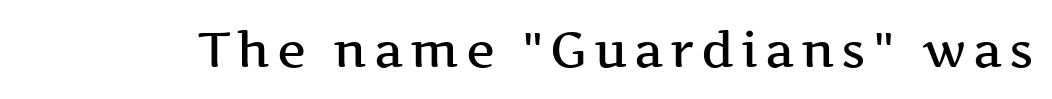
Q: Is the text bold? A: Semi-bold.
Q: Is the text italic (slanted)? A: No, it is upright.
Q: Is the typeface a serif or a sans-serif typeface? A: Serif.
Q: Is the text underlined? A: No.
Q: Width (condensed, normal, or wide)? A: Wide.
Q: Stroke contrast? A: Medium.
Q: x-height? A: Medium.
Q: Monospaced? A: No.
